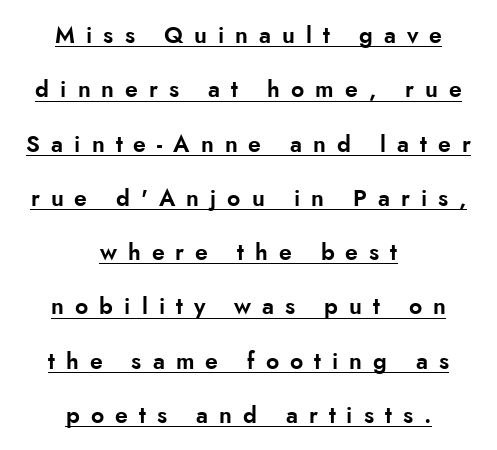
Q: Is the text italic (slanted)? A: No, it is upright.
Q: Is the text underlined? A: Yes.
Q: How is the paragraph aligned? A: Centered.
Q: Is the spacing between letters normal or unusually wide? A: Unusually wide.
Q: Is the spacing between lines tight, normal or loose? A: Loose.
